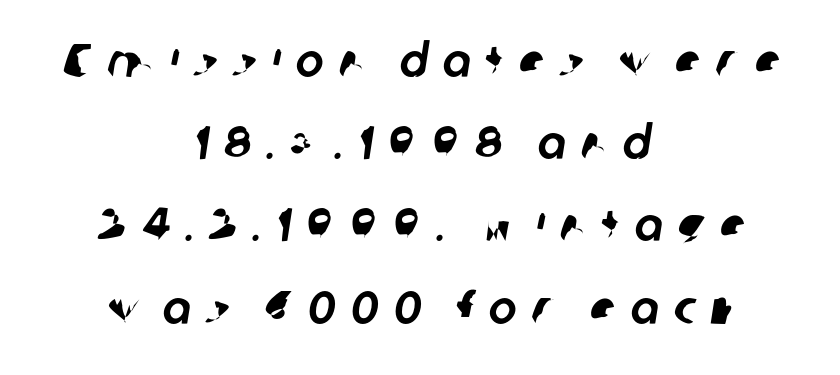
{"serif": "no", "width": "normal", "stroke_contrast": "low", "x_height": "medium", "monospaced": "no", "underline": "no", "align": "center", "line_spacing_ratio": 1.75, "letter_spacing": "wide", "letter_spacing_em": 0.32, "glyph_px": 47}
